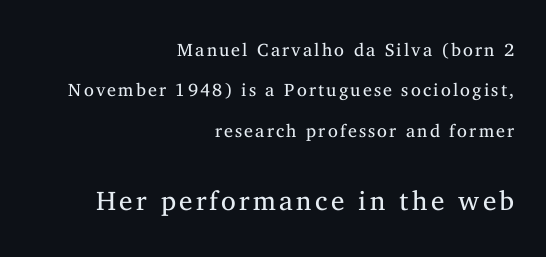
{"italic": "no", "bold": "no", "underline": "no", "align": "right", "line_spacing": "loose", "line_spacing_ratio": 2.25, "larger_block": "second", "size_ratio": 1.5, "glyph_px": 27}
